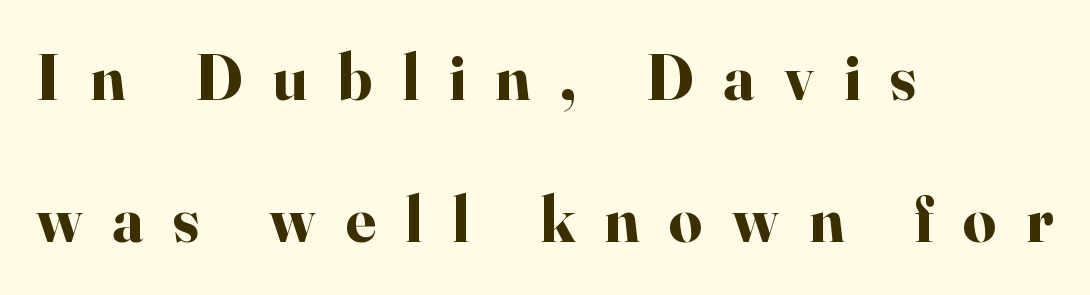
The image shows 65 px bold serif type, upright; set left-aligned, loose line spacing (2.18x), unusually wide letter spacing (+0.46 em), not underlined; high stroke contrast and a small x-height.
